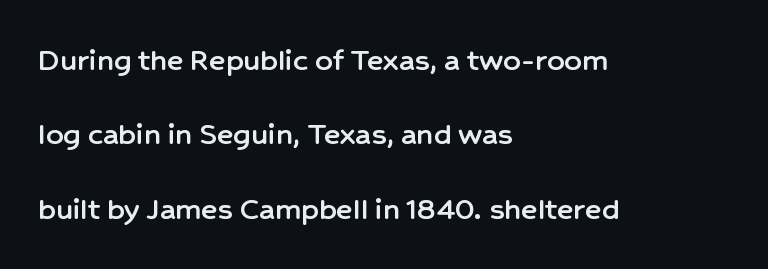
Is the letter spacing exaggerated? No — it looks like the ordinary default. Posture: upright roman. Each line starts at the same left margin while the right side varies. One glance says open: line gaps are wider than usual.
